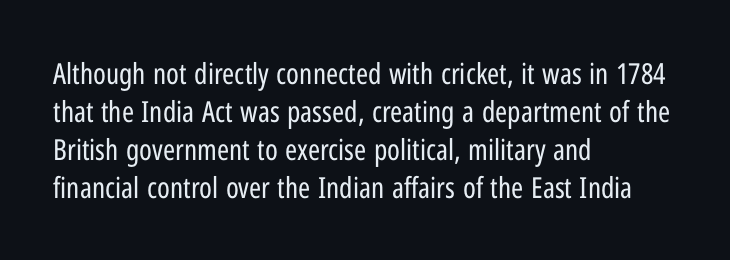
The image shows 29 px regular-weight, condensed sans-serif type, upright; set left-aligned, normal line spacing (1.31x), normal letter spacing, not underlined; low stroke contrast and a medium x-height.
